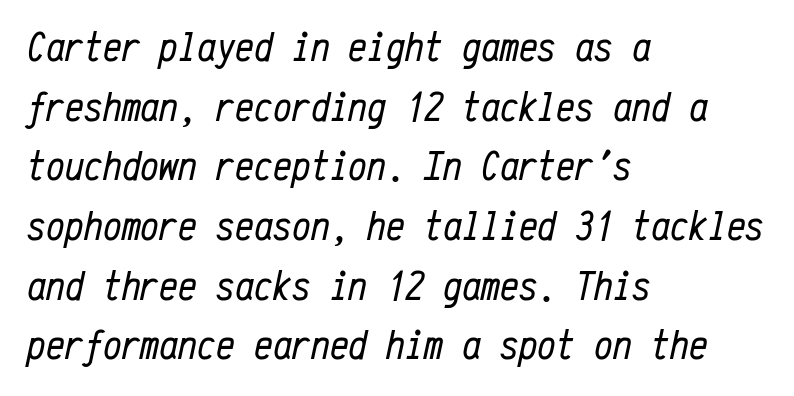
Q: Is the text bold? A: No.
Q: Is the text italic (slanted)? A: Yes, it leans right by about 12 degrees.
Q: Is the text underlined? A: No.
Q: How is the paragraph aligned? A: Left-aligned.
Q: Is the spacing between letters normal or unusually wide? A: Normal.
Q: Is the spacing between lines tight, normal or loose? A: Normal.
Q: Width (condensed, normal, or wide)? A: Condensed.
Q: Stroke contrast? A: Low.
Q: x-height? A: Medium.
Q: Monospaced? A: Yes.
